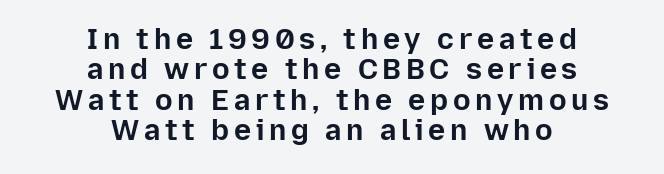
{"serif": "no", "italic": "no", "bold": "yes", "weight": "bold", "width": "normal", "stroke_contrast": "low", "x_height": "medium", "monospaced": "no", "underline": "no", "align": "center", "line_spacing": "tight", "line_spacing_ratio": 1.05, "glyph_px": 29}
